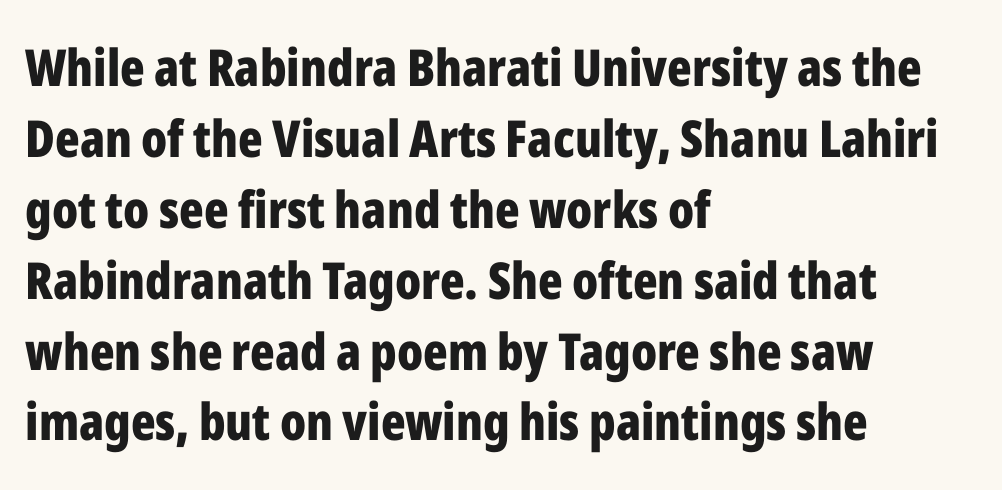
The image shows 51 px bold, condensed sans-serif type, upright; set left-aligned, normal line spacing (1.39x), normal letter spacing, not underlined; low stroke contrast and a medium x-height.
